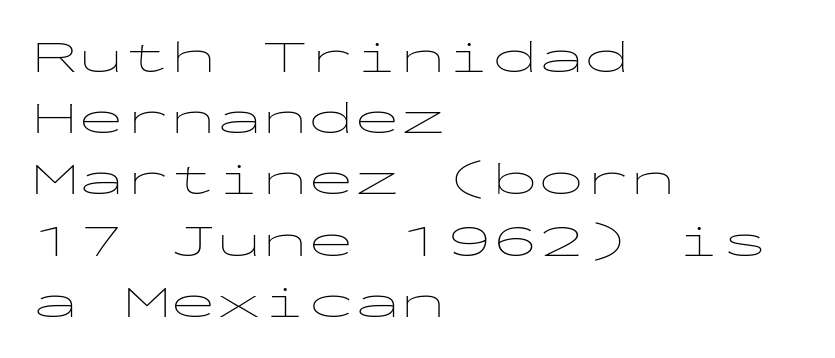
{"serif": "no", "italic": "no", "bold": "no", "weight": "thin", "width": "wide", "stroke_contrast": "low", "x_height": "medium", "monospaced": "yes", "underline": "no", "align": "left", "line_spacing": "normal", "line_spacing_ratio": 1.33, "letter_spacing": "normal", "letter_spacing_em": 0.0, "glyph_px": 46}
